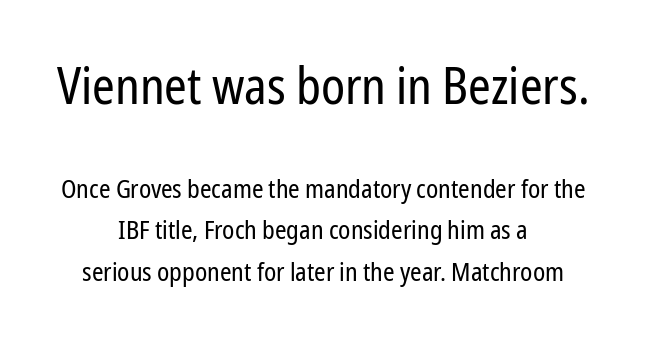
Q: Is the text bold? A: No.
Q: Is the text italic (slanted)? A: No, it is upright.
Q: Is the typeface a serif or a sans-serif typeface? A: Sans-serif.
Q: Is the text underlined? A: No.
Q: How is the paragraph aligned? A: Centered.
Q: Is the spacing between letters normal or unusually wide? A: Normal.
Q: Is the spacing between lines tight, normal or loose? A: Normal.
Q: Which block of text is set in a larger size, the first (top) or the second (bottom)? A: The first (top) one.
Q: Width (condensed, normal, or wide)? A: Condensed.
Q: Stroke contrast? A: Low.
Q: x-height? A: Medium.
Q: Monospaced? A: No.
